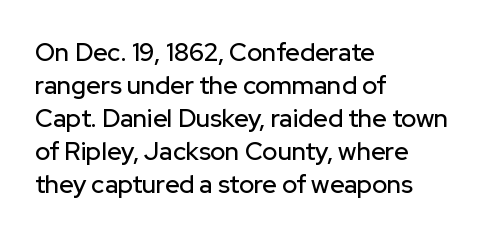
{"italic": "no", "underline": "no", "align": "left", "line_spacing": "normal", "line_spacing_ratio": 1.32, "letter_spacing": "normal", "letter_spacing_em": 0.0, "glyph_px": 25}
